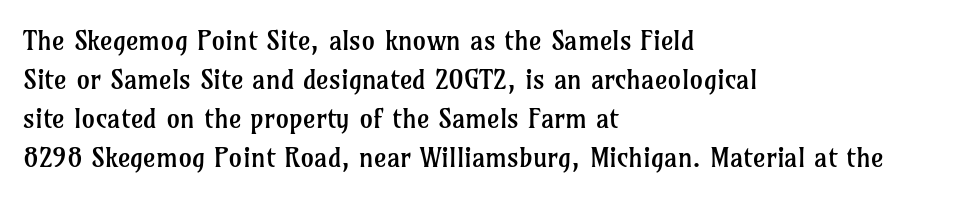
Nothing heavy about these letters — not bold at all. The block of text has a typical density, with ordinary space between rows. Posture: straight, roman, zero tilt. Quick note: underline off. The letterforms sit shoulder to shoulder at normal distance.
